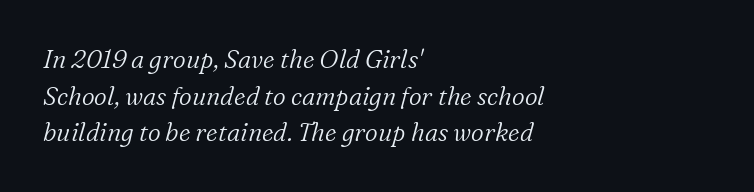
{"italic": "yes", "lean": "right", "slant_degrees": 16, "bold": "no", "underline": "no", "align": "left", "line_spacing": "normal", "line_spacing_ratio": 1.47, "letter_spacing": "normal", "letter_spacing_em": 0.0, "glyph_px": 25}
